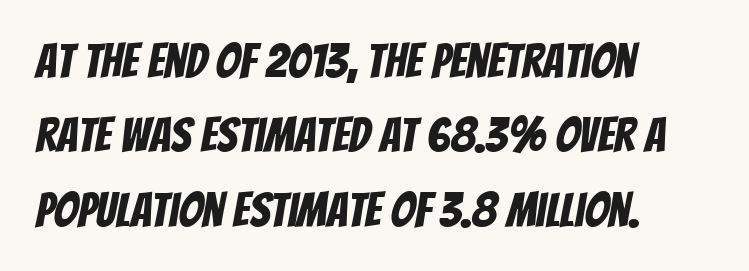
The image shows 48 px condensed sans-serif type; set left-aligned, normal line spacing (1.55x), normal letter spacing, not underlined; low stroke contrast and a large x-height.
